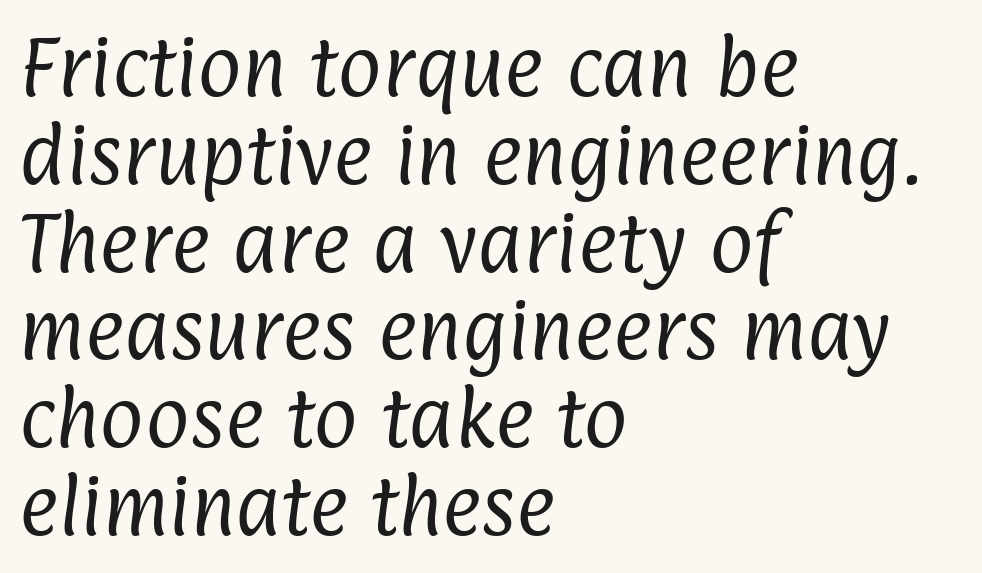
{"serif": "no", "bold": "no", "weight": "regular", "width": "condensed", "stroke_contrast": "low", "x_height": "medium", "monospaced": "no", "underline": "no", "align": "left", "line_spacing": "normal", "line_spacing_ratio": 1.31, "letter_spacing": "normal", "letter_spacing_em": 0.0, "glyph_px": 67}
